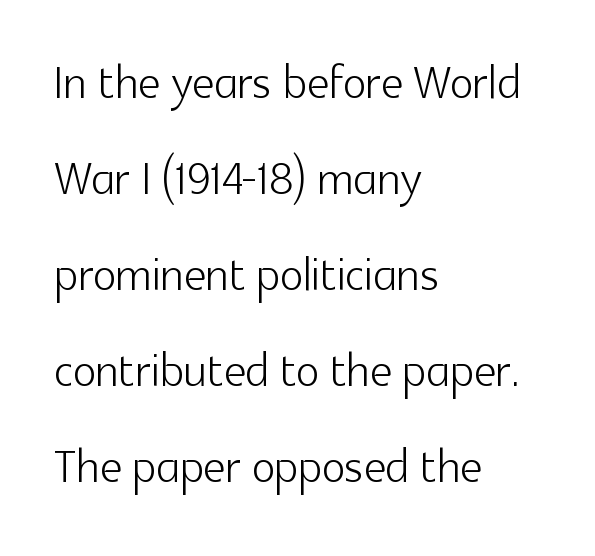
The image shows 62 px light sans-serif type, upright; set left-aligned, normal line spacing (1.55x), normal letter spacing, not underlined; a medium x-height.
